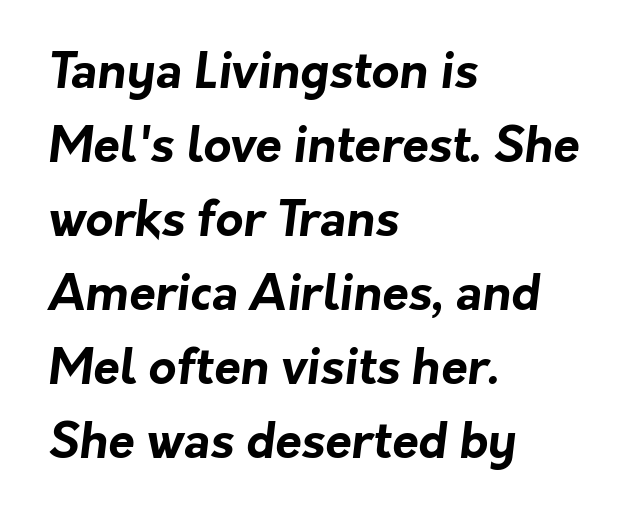
The image shows 48 px bold sans-serif type; set left-aligned, normal line spacing (1.54x), normal letter spacing, not underlined; low stroke contrast and a medium x-height.
